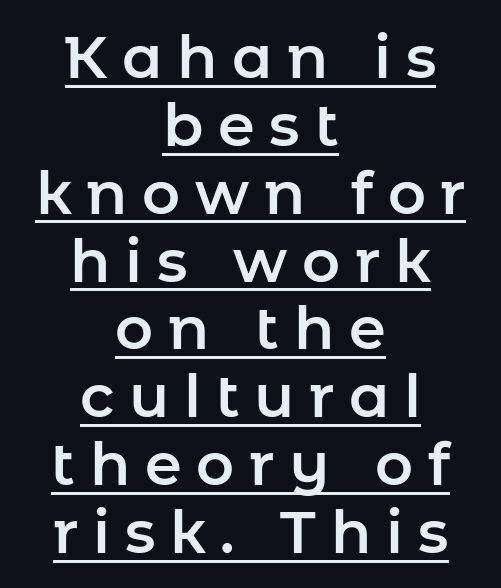
Q: Is the text italic (slanted)? A: No, it is upright.
Q: Is the typeface a serif or a sans-serif typeface? A: Sans-serif.
Q: Is the text underlined? A: Yes.
Q: How is the paragraph aligned? A: Centered.
Q: Is the spacing between letters normal or unusually wide? A: Unusually wide.
Q: Is the spacing between lines tight, normal or loose? A: Tight.
Q: Width (condensed, normal, or wide)? A: Normal.
Q: Stroke contrast? A: Low.
Q: x-height? A: Medium.
Q: Monospaced? A: No.
